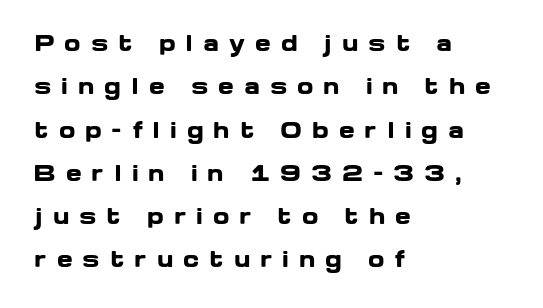
Q: Is the text bold? A: Yes.
Q: Is the text italic (slanted)? A: No, it is upright.
Q: Is the text underlined? A: No.
Q: How is the paragraph aligned? A: Left-aligned.
Q: Is the spacing between letters normal or unusually wide? A: Unusually wide.
Q: Is the spacing between lines tight, normal or loose? A: Loose.
